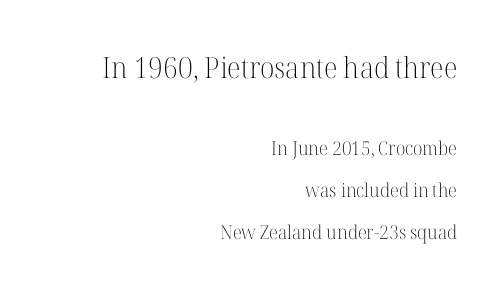
{"serif": "yes", "italic": "no", "bold": "no", "weight": "light", "width": "normal", "stroke_contrast": "high", "x_height": "medium", "monospaced": "no", "underline": "no", "align": "right", "line_spacing": "loose", "line_spacing_ratio": 2.2, "letter_spacing": "normal", "letter_spacing_em": 0.0, "larger_block": "first", "size_ratio": 1.53, "glyph_px": 29}
